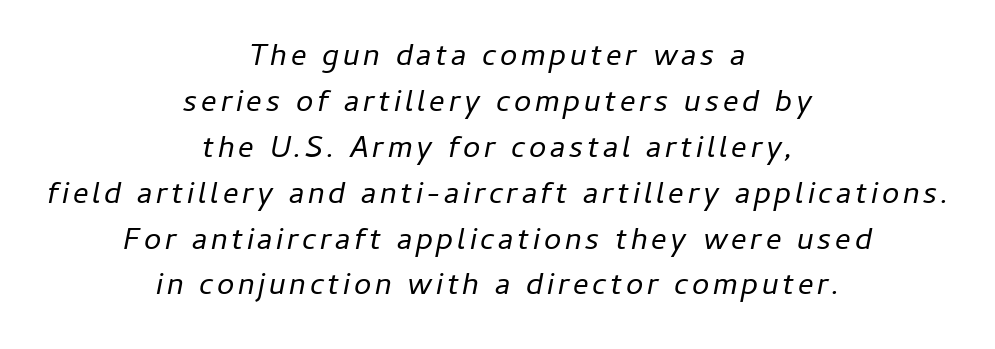
The image shows 31 px regular-weight type, italic (leaning right); set centered, normal line spacing (1.48x), not underlined; low stroke contrast and a medium x-height.
